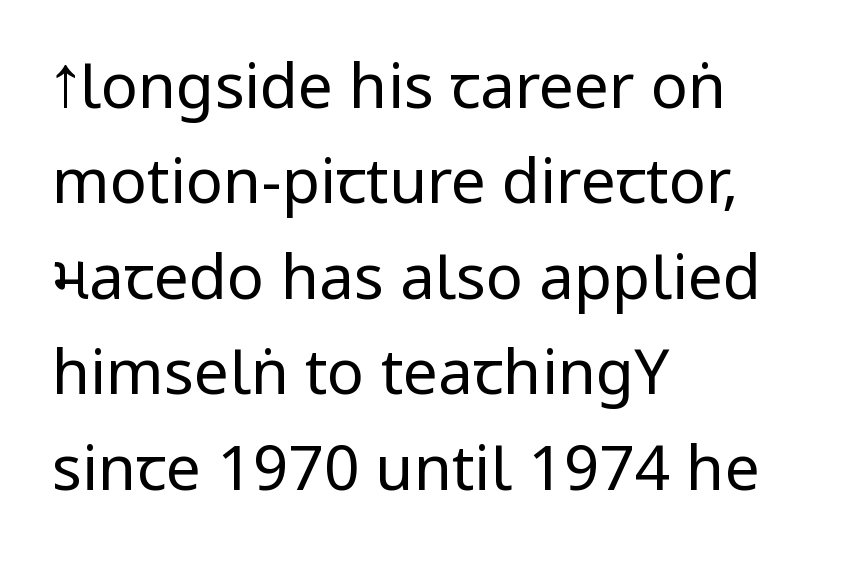
{"serif": "no", "italic": "no", "bold": "no", "weight": "regular", "width": "condensed", "stroke_contrast": "low", "underline": "no", "align": "left", "line_spacing": "normal", "line_spacing_ratio": 1.54, "letter_spacing": "normal", "letter_spacing_em": 0.0, "glyph_px": 62}
